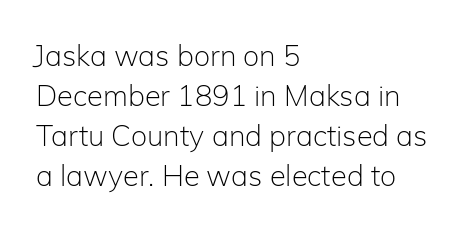
Q: Is the text bold? A: No.
Q: Is the text italic (slanted)? A: No, it is upright.
Q: Is the typeface a serif or a sans-serif typeface? A: Sans-serif.
Q: Is the text underlined? A: No.
Q: How is the paragraph aligned? A: Left-aligned.
Q: Is the spacing between letters normal or unusually wide? A: Normal.
Q: Is the spacing between lines tight, normal or loose? A: Normal.
Q: Width (condensed, normal, or wide)? A: Normal.
Q: Stroke contrast? A: Low.
Q: x-height? A: Medium.
Q: Monospaced? A: No.
